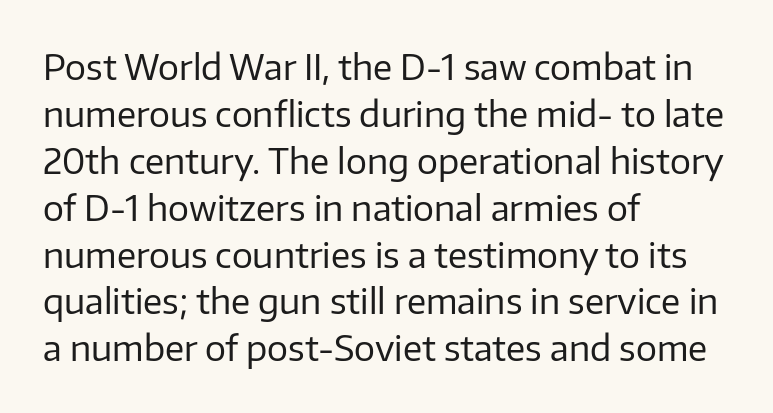
The image shows 35 px regular-weight sans-serif type, upright; set left-aligned, normal line spacing (1.34x), normal letter spacing, not underlined; low stroke contrast and a medium x-height.
